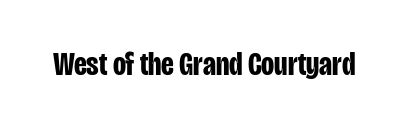
The image shows 34 px bold, condensed sans-serif type, upright; set normal letter spacing, not underlined; low stroke contrast and a large x-height.
